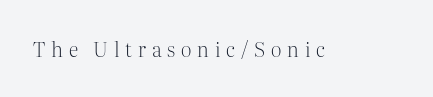
The image shows 20 px text type, upright; set unusually wide letter spacing (+0.29 em), not underlined.
